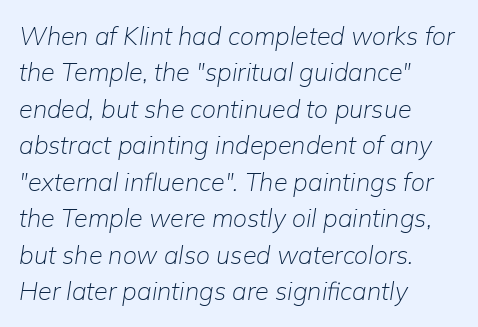
Counters stay open thanks to moderate or lighter strokes. Compared with typical paragraphs, the rows here are spaced about the same. The text carries the slant typical of an italic or oblique font. The specimen omits any rule beneath the text block's lines. The setting favours the left margin, as ordinary paragraphs usually do.
